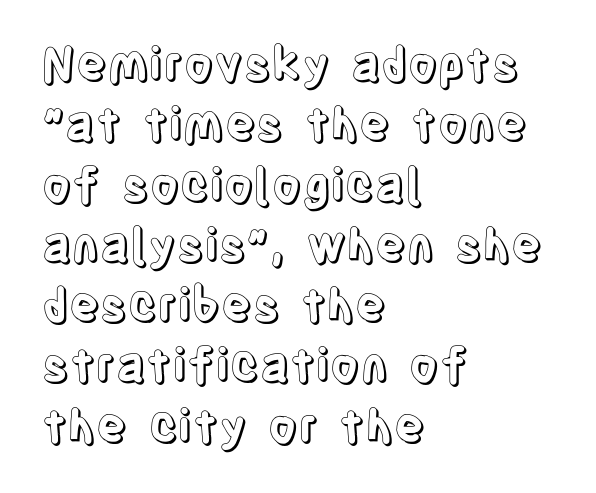
Q: Is the text italic (slanted)? A: No, it is upright.
Q: Is the text underlined? A: No.
Q: How is the paragraph aligned? A: Left-aligned.
Q: Is the spacing between letters normal or unusually wide? A: Normal.
Q: Is the spacing between lines tight, normal or loose? A: Normal.
Q: Width (condensed, normal, or wide)? A: Condensed.
Q: x-height? A: Large.
Q: Monospaced? A: No.
